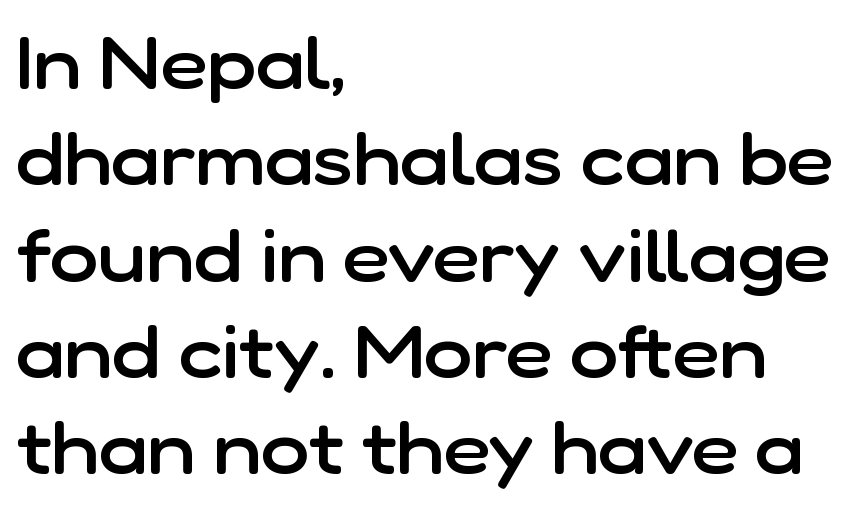
How are the letters spaced? Ordinarily, with no added tracking. The text block is weighted toward the left margin, trailing off unevenly rightward. Its strokes are somewhat broadened, the hallmark of semibold type. Lines of text with bare space underneath.
